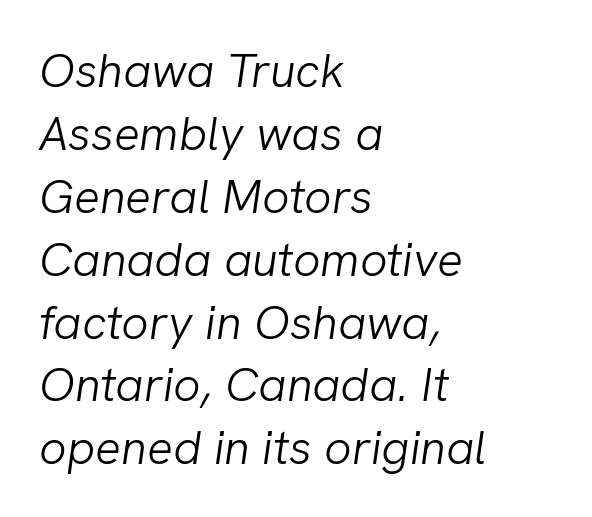
Default kerning and tracking; the words read as compact shapes. Each row of text sits above clean, open space. Regarding leading, the lines here are spaced in the standard way. The rendering anchors every line to the left-hand side. When letters slant like this, we call the style italic.
